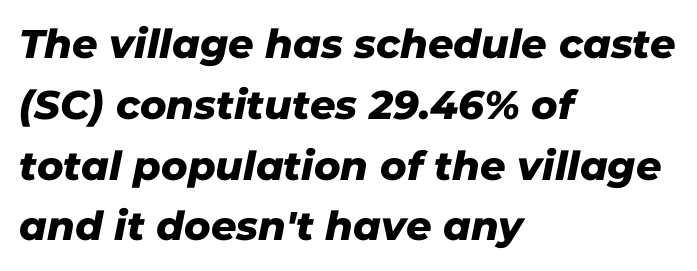
Typeset ragged right — the left edge is the straight one. Bare-footed words on every line. Glyph-to-glyph distance matches everyday printed text. Here the designer chose a conventional face with non-uniform glyph widths. Compared with typical paragraphs, the rows here are spaced about the same.
